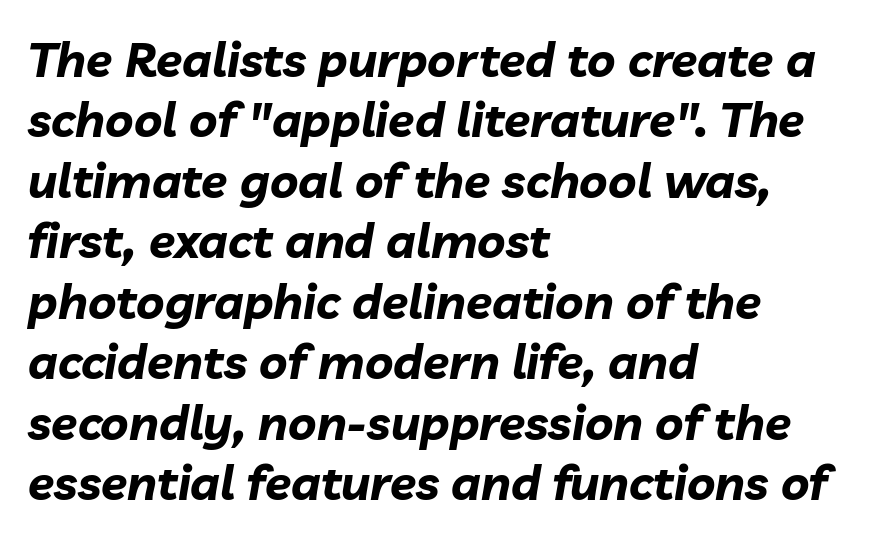
Q: Is the text bold? A: Yes.
Q: Is the text italic (slanted)? A: Yes, it leans right by about 10 degrees.
Q: Is the text underlined? A: No.
Q: How is the paragraph aligned? A: Left-aligned.
Q: Is the spacing between letters normal or unusually wide? A: Normal.
Q: Is the spacing between lines tight, normal or loose? A: Normal.
Q: Width (condensed, normal, or wide)? A: Normal.
Q: Stroke contrast? A: Low.
Q: x-height? A: Medium.
Q: Monospaced? A: No.
